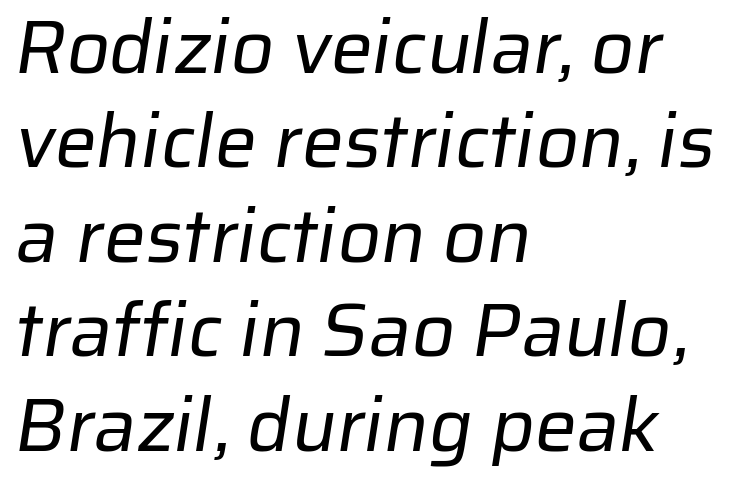
The image shows 75 px regular-weight sans-serif type; set left-aligned, normal line spacing (1.26x), normal letter spacing, not underlined; low stroke contrast and a medium x-height.
